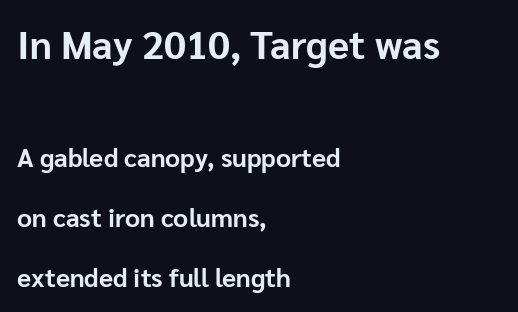
The text block is weighted toward the left margin, trailing off unevenly rightward. Think of a printed novel: that variable character pitch is what you see here. Every letter is thick-stroked: bold, no question. The composition opens big and finishes small. Vertical spacing — loose.
